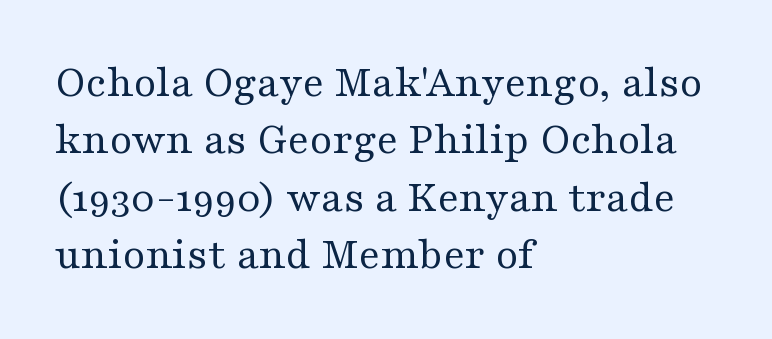
Stem width sits at or under what a default text font uses. The words here are not underlined. Casual observation: everything's shoved over to the left. A typesetter would call this proportional, since set widths differ per character. You could call the tracking neutral — neither tight nor loose. These lines were composed using upright roman letters.
